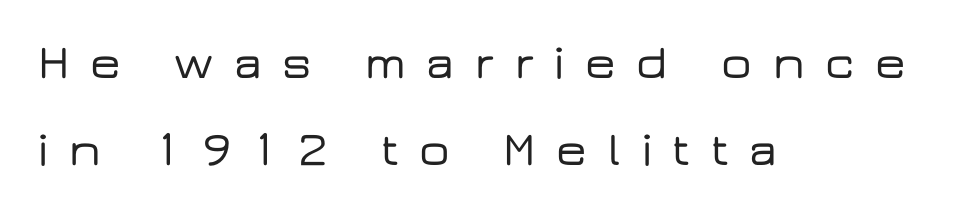
The image shows 48 px wide sans-serif type, upright; set left-aligned, line spacing 1.81x, unusually wide letter spacing (+0.43 em), not underlined; low stroke contrast and a medium x-height.
